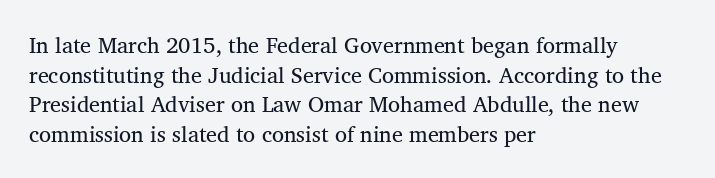
The image shows 22 px text type, upright; set left-aligned, normal line spacing (1.35x), normal letter spacing, not underlined.
